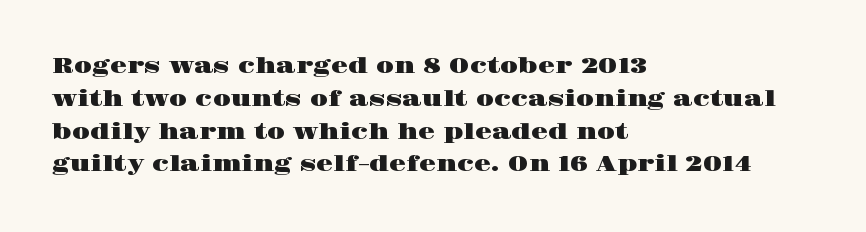
The image shows 22 px text type, upright; set left-aligned, normal line spacing (1.49x), normal letter spacing, not underlined.
